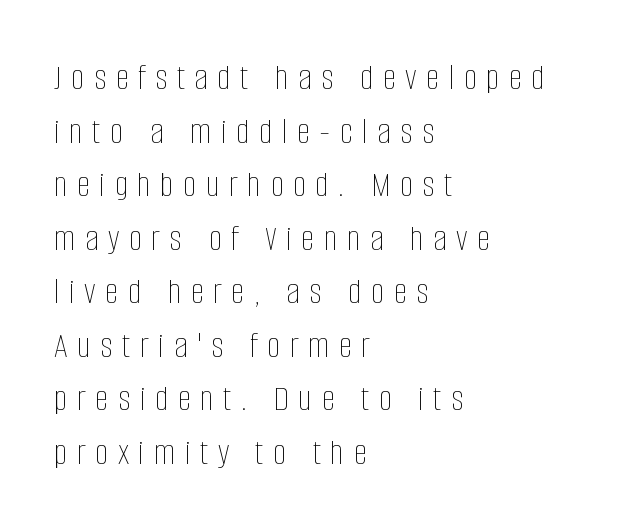
The image shows 38 px thin, condensed type, upright; set left-aligned, normal line spacing (1.41x), unusually wide letter spacing (+0.25 em), not underlined; low stroke contrast and a large x-height.
